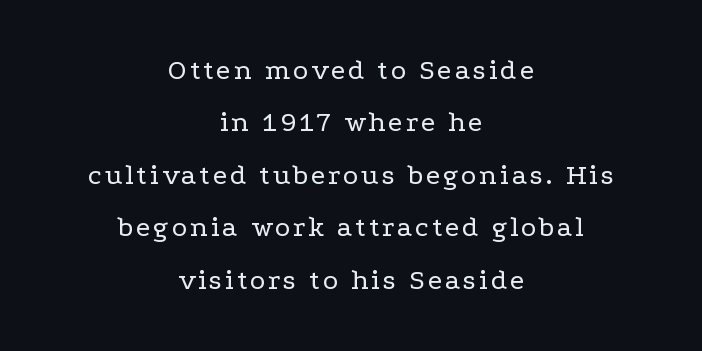
The type family on display is of the serif kind. Vertical stems look standard width or narrower in stroke. Characters remain perfectly vertical along every line. Any mark beneath the type? The region is blank. The passage shown is typed in a proportional face where columns would drift.
